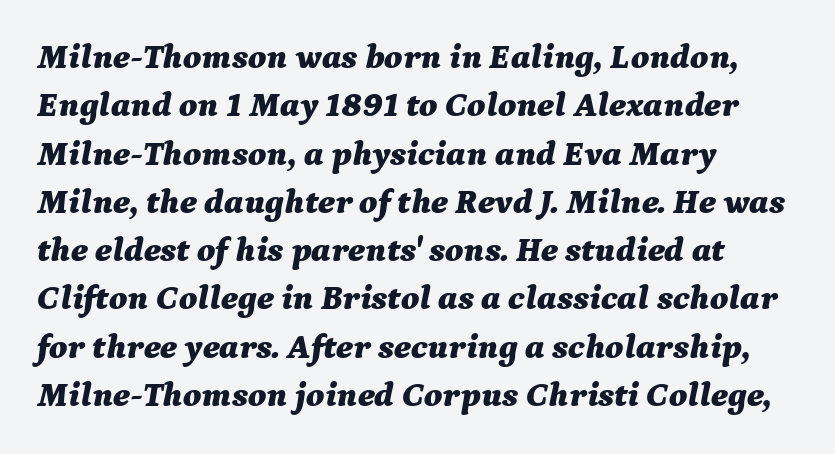
Q: Is the text bold? A: Yes.
Q: Is the text italic (slanted)? A: Yes, it leans right by about 9 degrees.
Q: Is the text underlined? A: No.
Q: How is the paragraph aligned? A: Left-aligned.
Q: Is the spacing between letters normal or unusually wide? A: Normal.
Q: Is the spacing between lines tight, normal or loose? A: Normal.
Q: Width (condensed, normal, or wide)? A: Normal.
Q: Stroke contrast? A: Medium.
Q: x-height? A: Medium.
Q: Monospaced? A: No.
